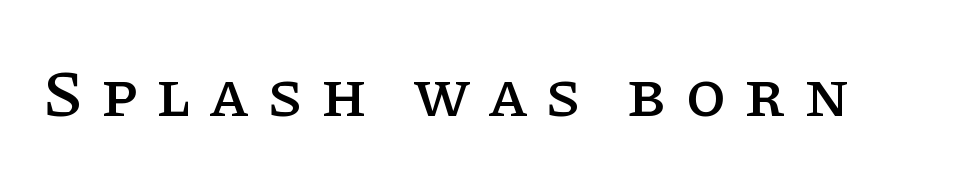
{"serif": "yes", "italic": "no", "width": "normal", "stroke_contrast": "low", "x_height": "large", "monospaced": "no", "underline": "no", "letter_spacing": "wide", "letter_spacing_em": 0.28, "glyph_px": 65}
